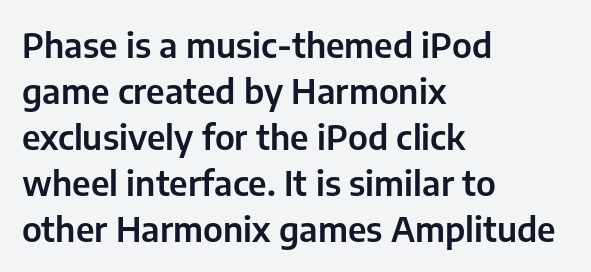
Q: Is the text italic (slanted)? A: No, it is upright.
Q: Is the typeface a serif or a sans-serif typeface? A: Sans-serif.
Q: Is the text underlined? A: No.
Q: How is the paragraph aligned? A: Left-aligned.
Q: Is the spacing between letters normal or unusually wide? A: Normal.
Q: Is the spacing between lines tight, normal or loose? A: Normal.
Q: Width (condensed, normal, or wide)? A: Normal.
Q: Stroke contrast? A: Low.
Q: x-height? A: Medium.
Q: Monospaced? A: No.
